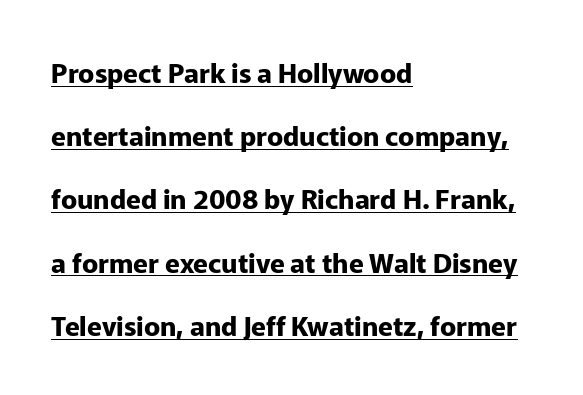
Q: Is the text bold? A: Yes.
Q: Is the text italic (slanted)? A: No, it is upright.
Q: Is the text underlined? A: Yes.
Q: How is the paragraph aligned? A: Left-aligned.
Q: Is the spacing between letters normal or unusually wide? A: Normal.
Q: Is the spacing between lines tight, normal or loose? A: Loose.
